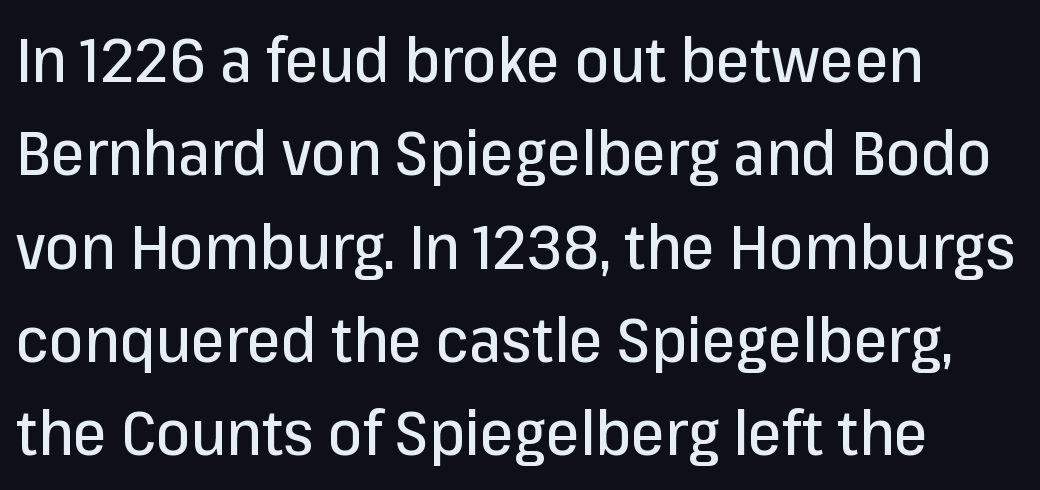
What kind of face is this? One without serifs — a sans. Leading: standard. A typesetter would mark this as roman, not italic. Character widths vary here, with narrow letters taking less room than wide ones. The tracking reads as untouched default to a designer's eye. The string is rendered with underlining switched off.
